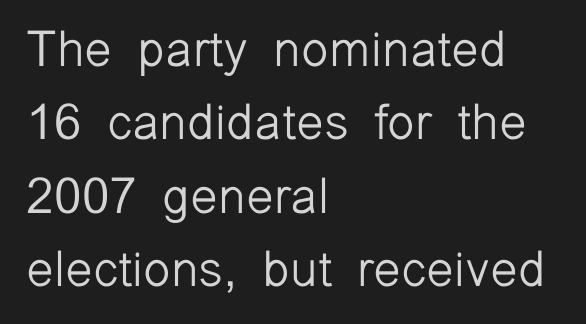
The image shows 50 px light sans-serif type, upright; set left-aligned, normal line spacing (1.47x), normal letter spacing, not underlined; low stroke contrast and a medium x-height.
